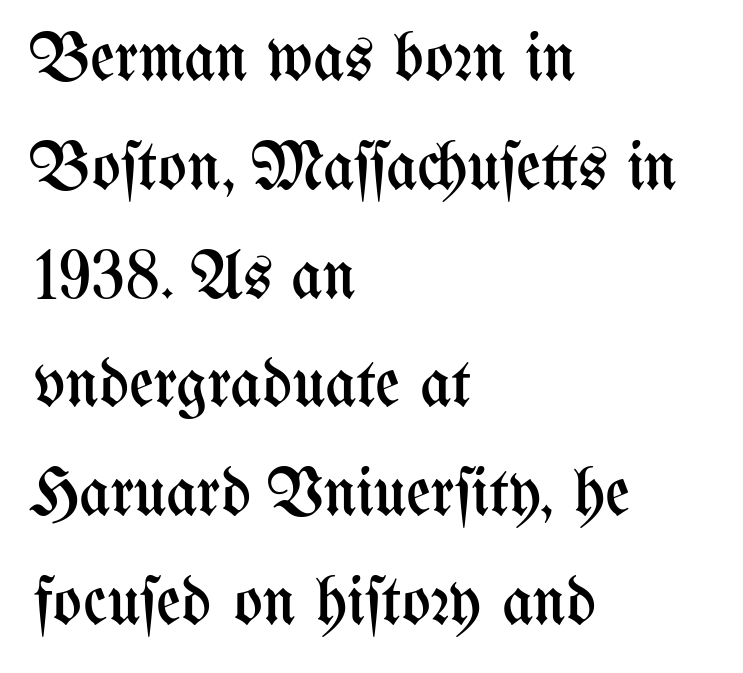
Q: Is the text bold? A: No.
Q: Is the text italic (slanted)? A: No, it is upright.
Q: Is the text underlined? A: No.
Q: How is the paragraph aligned? A: Left-aligned.
Q: Is the spacing between letters normal or unusually wide? A: Normal.
Q: Is the spacing between lines tight, normal or loose? A: Normal.
Q: Width (condensed, normal, or wide)? A: Condensed.
Q: Stroke contrast? A: Medium.
Q: x-height? A: Medium.
Q: Monospaced? A: No.
